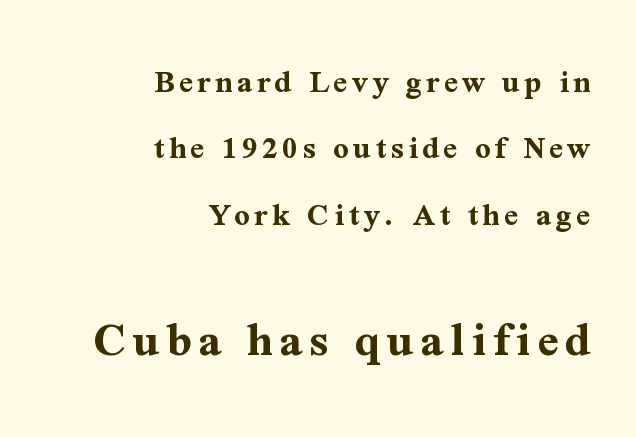
Q: Is the text bold? A: Yes.
Q: Is the text italic (slanted)? A: No, it is upright.
Q: Is the typeface a serif or a sans-serif typeface? A: Serif.
Q: Is the text underlined? A: No.
Q: How is the paragraph aligned? A: Right-aligned.
Q: Is the spacing between lines tight, normal or loose? A: Loose.
Q: Which block of text is set in a larger size, the first (top) or the second (bottom)? A: The second (bottom) one.
Q: Width (condensed, normal, or wide)? A: Normal.
Q: Stroke contrast? A: Medium.
Q: x-height? A: Medium.
Q: Monospaced? A: No.
